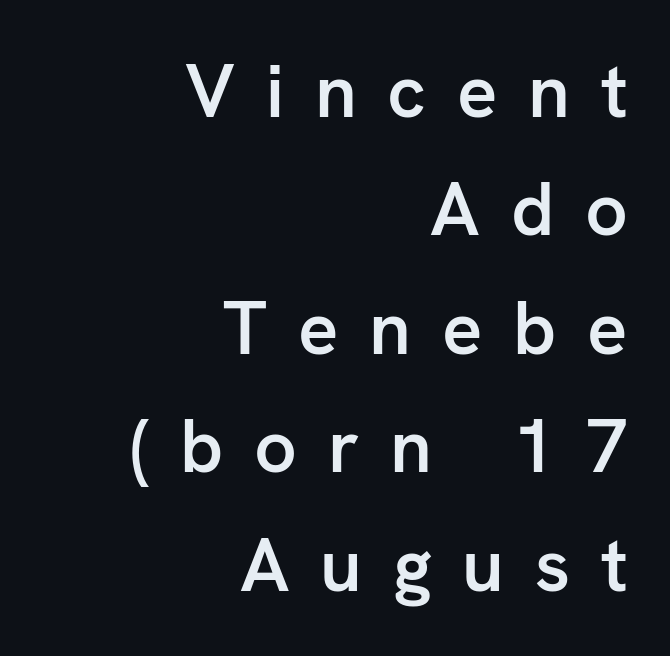
Q: Is the text bold? A: Semi-bold.
Q: Is the text italic (slanted)? A: No, it is upright.
Q: Is the typeface a serif or a sans-serif typeface? A: Sans-serif.
Q: Is the text underlined? A: No.
Q: How is the paragraph aligned? A: Right-aligned.
Q: Is the spacing between letters normal or unusually wide? A: Unusually wide.
Q: Is the spacing between lines tight, normal or loose? A: Normal.
Q: Width (condensed, normal, or wide)? A: Normal.
Q: Stroke contrast? A: Low.
Q: x-height? A: Medium.
Q: Monospaced? A: No.
